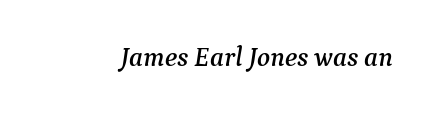
Glance below the letters and you will spot only blank space. Spacing between characters is what you'd get straight out of the box. Would a proofreader flag this as italicized? Yes.
